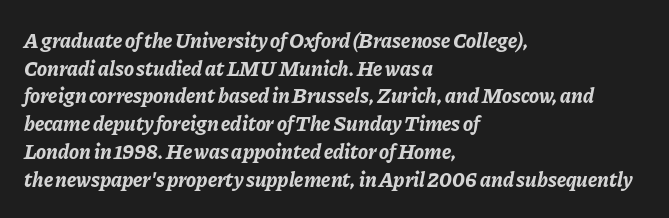
The image shows 21 px bold type, italic (leaning right); set left-aligned, normal line spacing (1.32x), normal letter spacing, not underlined.
